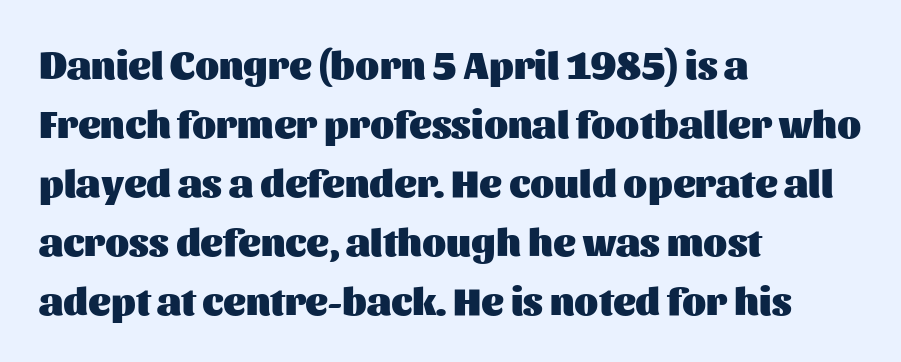
Q: Is the text bold? A: Yes.
Q: Is the text italic (slanted)? A: No, it is upright.
Q: Is the typeface a serif or a sans-serif typeface? A: Sans-serif.
Q: Is the text underlined? A: No.
Q: How is the paragraph aligned? A: Left-aligned.
Q: Is the spacing between letters normal or unusually wide? A: Normal.
Q: Is the spacing between lines tight, normal or loose? A: Normal.
Q: Width (condensed, normal, or wide)? A: Normal.
Q: Stroke contrast? A: Medium.
Q: x-height? A: Medium.
Q: Monospaced? A: No.
